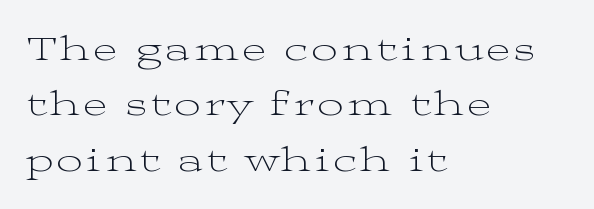
{"serif": "yes", "italic": "no", "bold": "no", "weight": "light", "width": "wide", "stroke_contrast": "medium", "x_height": "medium", "monospaced": "no", "underline": "no", "align": "left", "line_spacing": "normal", "line_spacing_ratio": 1.54, "glyph_px": 36}
